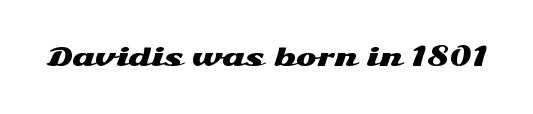
Q: Is the text italic (slanted)? A: Yes.
Q: Is the text underlined? A: No.
Q: Is the spacing between letters normal or unusually wide? A: Normal.
